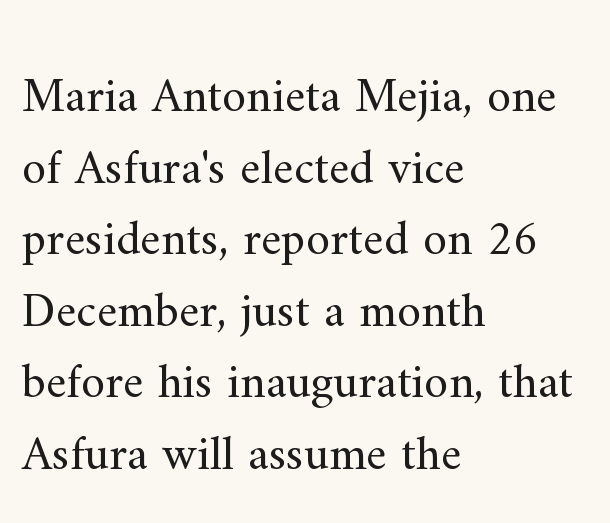
Summary of vertical rhythm: regular, with standard interline spacing. The face used here is proportionally spaced, like ordinary book or web type. Lines of text with bare space underneath. Standard letterfit; no display-style spreading of the glyphs. The rag falls on the right side of this text block.
